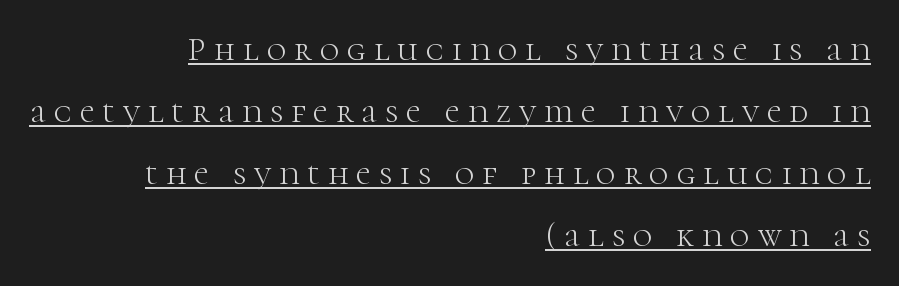
Q: Is the text bold? A: No.
Q: Is the text italic (slanted)? A: No, it is upright.
Q: Is the typeface a serif or a sans-serif typeface? A: Serif.
Q: Is the text underlined? A: Yes.
Q: How is the paragraph aligned? A: Right-aligned.
Q: Is the spacing between letters normal or unusually wide? A: Unusually wide.
Q: Width (condensed, normal, or wide)? A: Normal.
Q: Stroke contrast? A: High.
Q: x-height? A: Medium.
Q: Monospaced? A: No.
